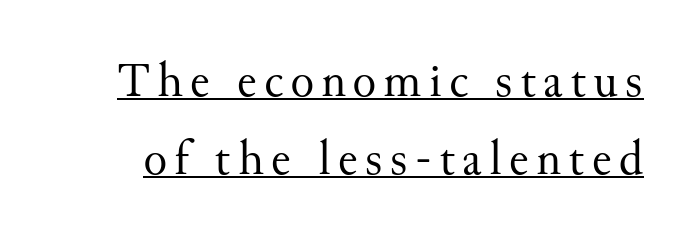
The image shows 49 px regular-weight serif type, upright; set normal line spacing (1.59x), underlined; medium stroke contrast and a small x-height.
